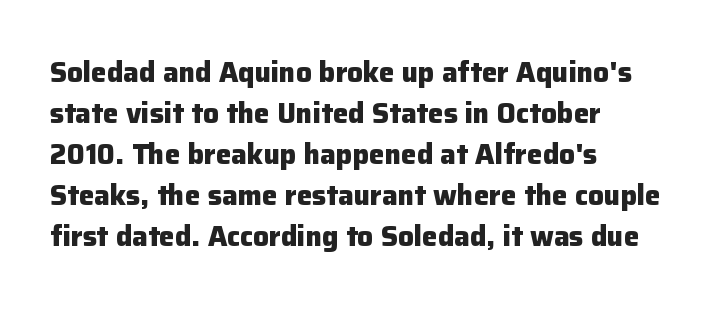
Italic: no, the glyphs are upright roman. In CSS terms this would be text-align: left. Heavy-handed strokes throughout: this text is bold. Nothing sits at the stroke ends, so this counts as sans-serif.
